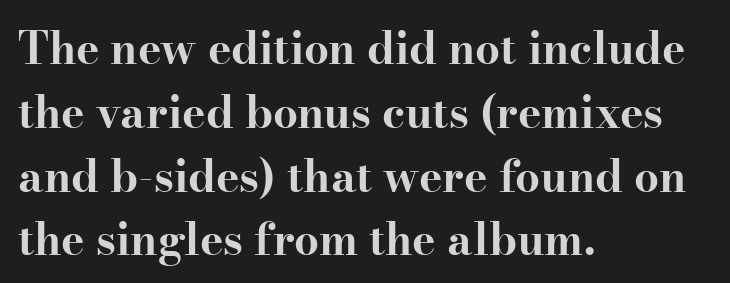
The image shows 44 px bold, wide serif type, upright; set left-aligned, normal line spacing (1.45x), normal letter spacing, not underlined; high stroke contrast and a small x-height.
